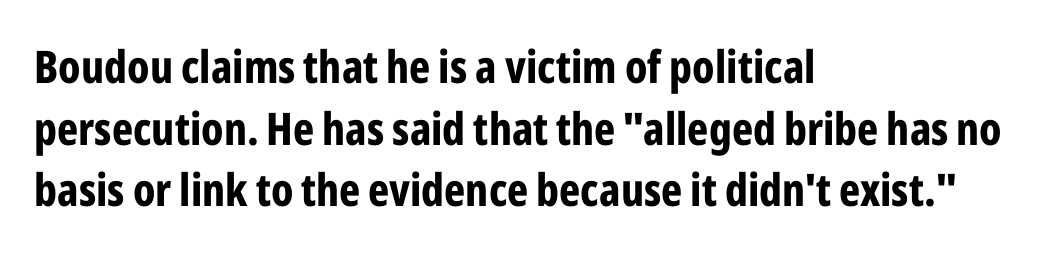
The image shows 45 px bold, condensed sans-serif type, upright; set left-aligned, normal line spacing (1.37x), normal letter spacing, not underlined; low stroke contrast and a medium x-height.
